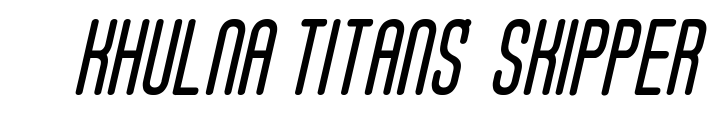
{"serif": "no", "bold": "no", "weight": "regular", "width": "condensed", "stroke_contrast": "low", "x_height": "large", "monospaced": "no", "underline": "no", "letter_spacing": "normal", "letter_spacing_em": 0.0, "glyph_px": 76}
